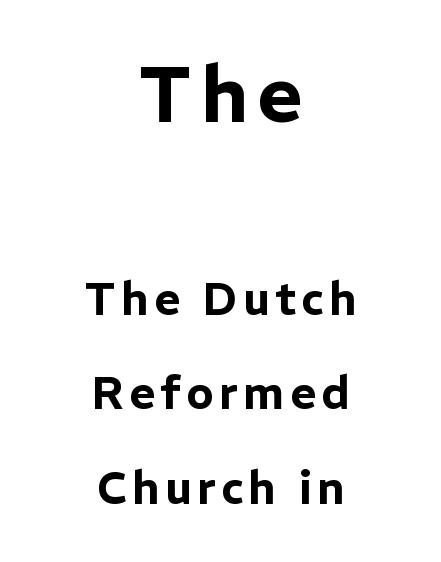
Every stem runs plumb, perpendicular to the baseline. The glyphs are unaccompanied by any horizontal stroke below them. Look at the bottom of the vertical strokes: they stop flat, with no serifs. A typesetter would call this proportional, since set widths differ per character. In CSS terms this would be text-align: center. Widely set lines give the paragraph a tall, airy silhouette.
